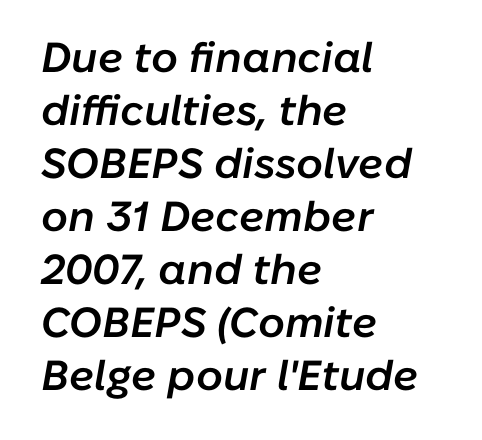
Q: Is the text bold? A: Semi-bold.
Q: Is the text italic (slanted)? A: Yes, it leans right by about 10 degrees.
Q: Is the text underlined? A: No.
Q: How is the paragraph aligned? A: Left-aligned.
Q: Is the spacing between letters normal or unusually wide? A: Normal.
Q: Is the spacing between lines tight, normal or loose? A: Normal.
Q: Width (condensed, normal, or wide)? A: Normal.
Q: Stroke contrast? A: Low.
Q: x-height? A: Medium.
Q: Monospaced? A: No.
